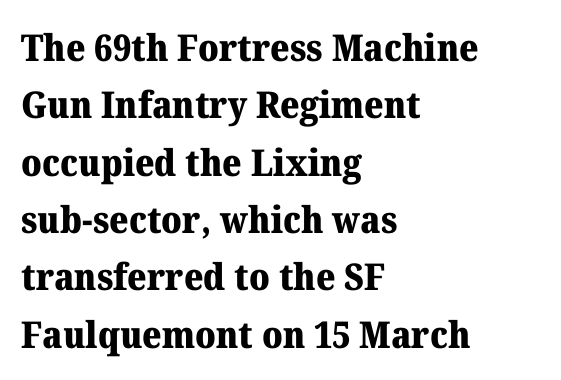
{"serif": "yes", "italic": "no", "bold": "yes", "weight": "heavy", "width": "normal", "stroke_contrast": "medium", "x_height": "medium", "monospaced": "no", "underline": "no", "align": "left", "line_spacing": "normal", "line_spacing_ratio": 1.55, "letter_spacing": "normal", "letter_spacing_em": 0.0, "glyph_px": 37}
